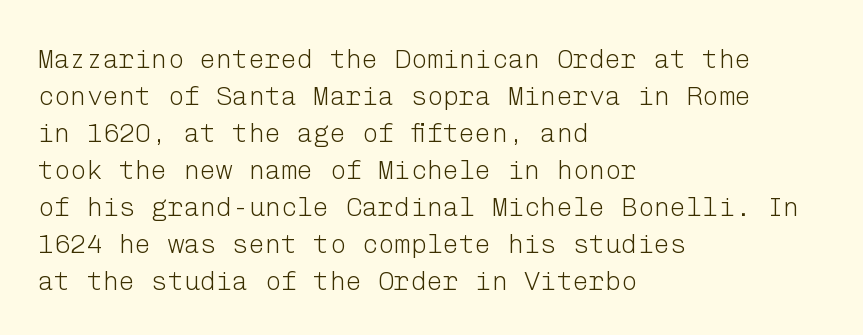
{"italic": "no", "bold": "no", "underline": "no", "align": "left", "line_spacing": "normal", "line_spacing_ratio": 1.37, "letter_spacing": "normal", "letter_spacing_em": 0.0, "glyph_px": 27}
